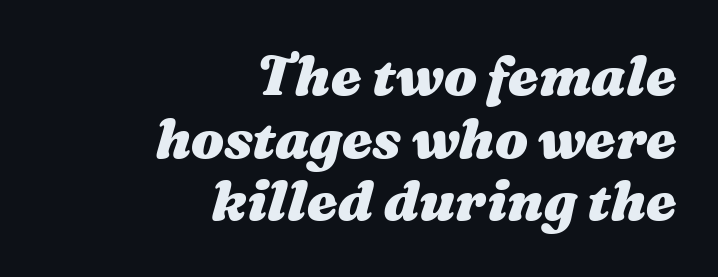
The image shows 55 px heavy, wide type, italic (leaning right); set right-aligned, tight line spacing (1.14x), normal letter spacing, not underlined; medium stroke contrast and a medium x-height.
